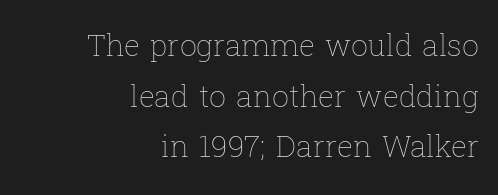
Q: Is the text bold? A: No.
Q: Is the text italic (slanted)? A: No, it is upright.
Q: Is the text underlined? A: No.
Q: How is the paragraph aligned? A: Right-aligned.
Q: Is the spacing between letters normal or unusually wide? A: Normal.
Q: Is the spacing between lines tight, normal or loose? A: Normal.
Q: Width (condensed, normal, or wide)? A: Normal.
Q: Stroke contrast? A: Low.
Q: x-height? A: Medium.
Q: Monospaced? A: No.
